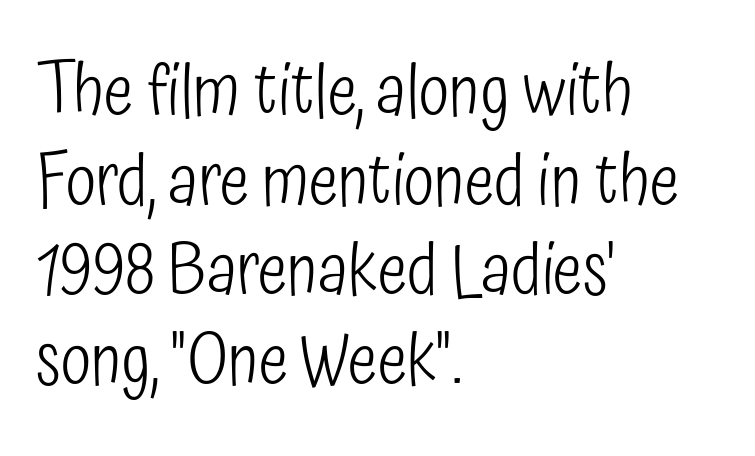
The letters carry no serifs — their stems end cleanly without finishing strokes. The typeface has the unassuming heft of standard copy or less. Compared with a centered layout, this one pins lines to the left instead. Quick note: interline space is typical.
